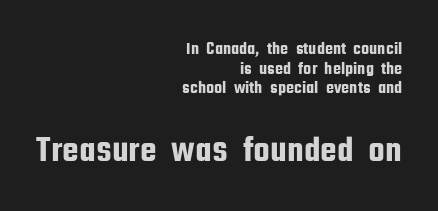
The image shows 37 px condensed sans-serif type, upright; set right-aligned, tight line spacing (1.09x), normal letter spacing, not underlined; the second (bottom) block is 2.06x larger; low stroke contrast and a medium x-height.
